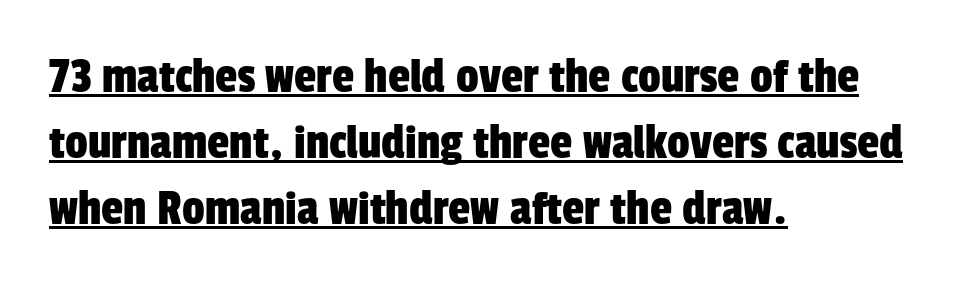
Q: Is the typeface a serif or a sans-serif typeface? A: Sans-serif.
Q: Is the text underlined? A: Yes.
Q: How is the paragraph aligned? A: Left-aligned.
Q: Is the spacing between letters normal or unusually wide? A: Normal.
Q: Is the spacing between lines tight, normal or loose? A: Normal.
Q: Width (condensed, normal, or wide)? A: Condensed.
Q: Stroke contrast? A: Low.
Q: x-height? A: Medium.
Q: Monospaced? A: No.
